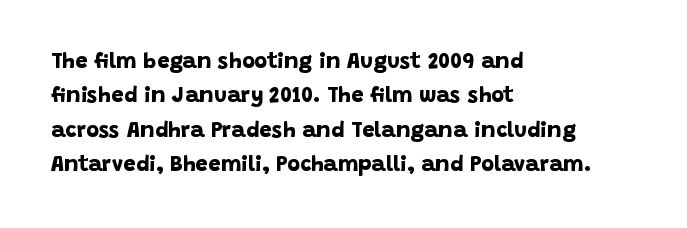
Q: Is the text bold? A: Yes.
Q: Is the text underlined? A: No.
Q: How is the paragraph aligned? A: Left-aligned.
Q: Is the spacing between letters normal or unusually wide? A: Normal.
Q: Is the spacing between lines tight, normal or loose? A: Normal.
